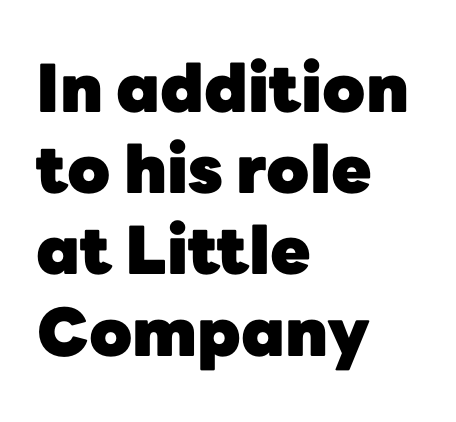
How heavy is the stroke? Heavy — this is a bold. Anything drawn beneath the words? Only blank space. Varying glyph widths throughout — classic text-font behaviour. These lines keep a tight, regular rhythm from letter to letter. Do the letters lean? They stand straight.
